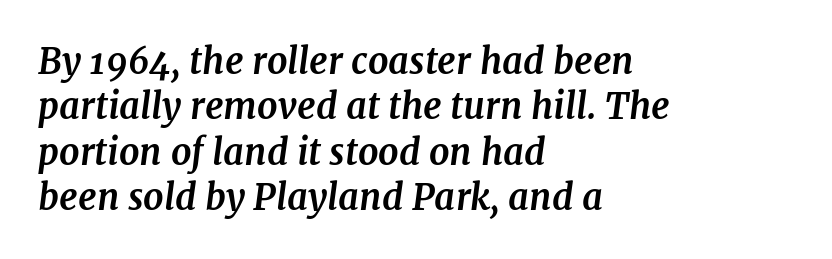
{"serif": "yes", "italic": "yes", "lean": "right", "slant_degrees": 7, "bold": "yes", "weight": "bold", "width": "normal", "stroke_contrast": "medium", "x_height": "medium", "monospaced": "no", "underline": "no", "align": "left", "line_spacing": "normal", "line_spacing_ratio": 1.26, "letter_spacing": "normal", "letter_spacing_em": 0.0, "glyph_px": 36}
